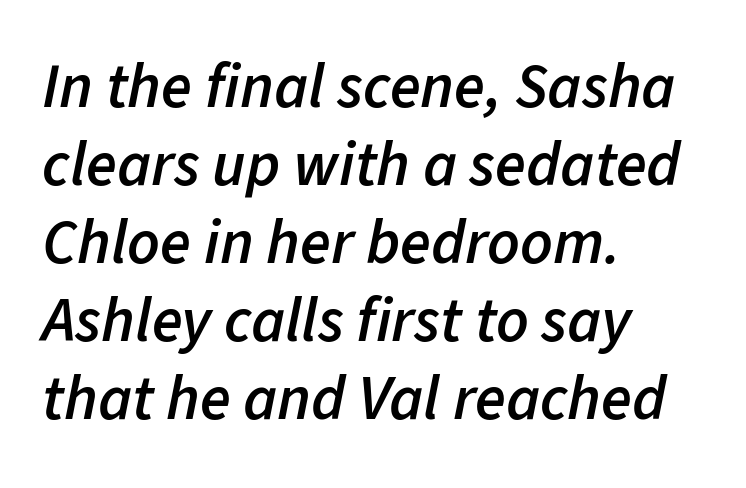
In terms of letterspacing, this is plain default setting. Unmarked baselines from the first word to the last. Short and long lines alike share a common starting point at left. Observe the lean: these are italic letterforms. You could not count columns in this text — the font is proportionally spaced.
